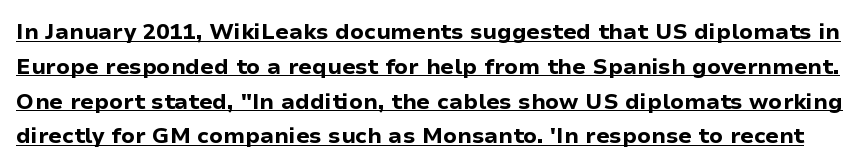
Quick note: underline on. The glyphs have the mass of a bold cut. Does extra space separate the letters? No, they use regular spacing. The font's upright variant was chosen for this text.
